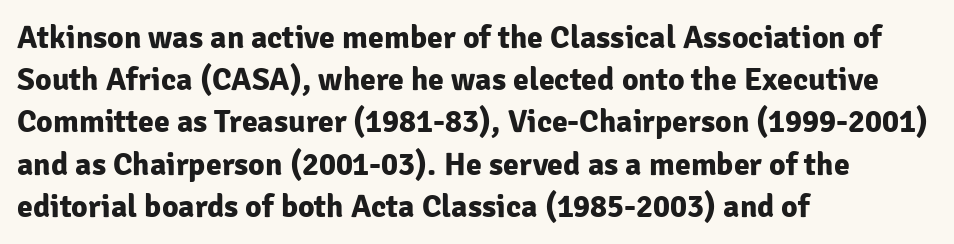
{"serif": "no", "italic": "no", "bold": "yes", "weight": "bold", "width": "normal", "stroke_contrast": "low", "x_height": "medium", "monospaced": "no", "underline": "no", "align": "left", "line_spacing": "normal", "line_spacing_ratio": 1.32, "letter_spacing": "normal", "letter_spacing_em": 0.0, "glyph_px": 32}
